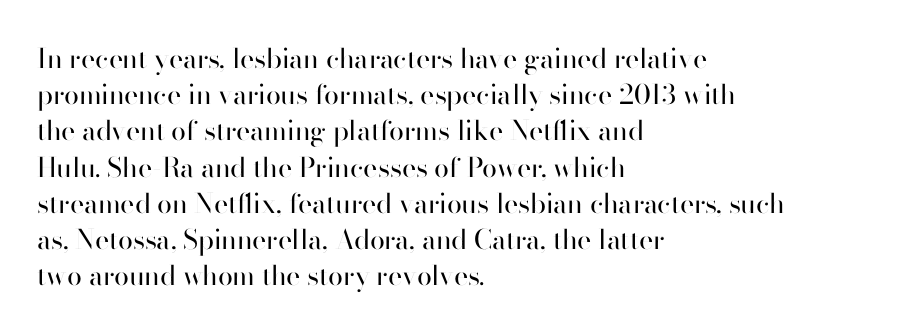
Q: Is the text bold? A: No.
Q: Is the text italic (slanted)? A: No, it is upright.
Q: Is the text underlined? A: No.
Q: How is the paragraph aligned? A: Left-aligned.
Q: Is the spacing between letters normal or unusually wide? A: Normal.
Q: Is the spacing between lines tight, normal or loose? A: Normal.
